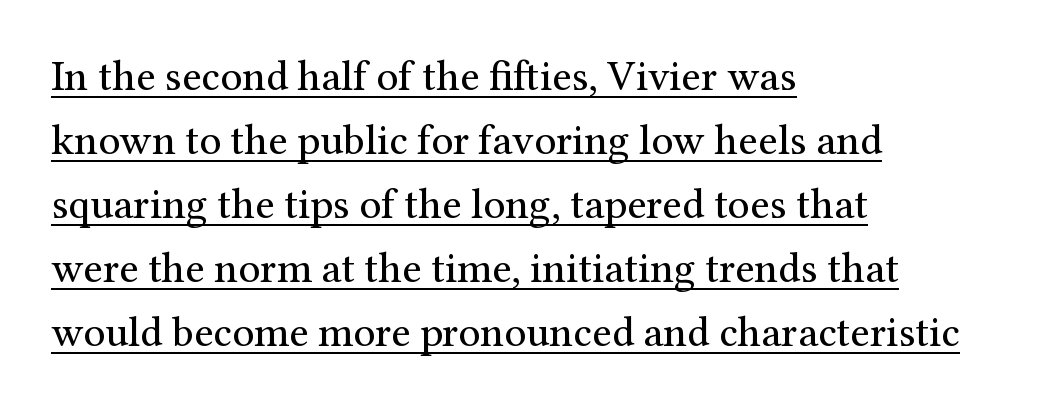
The image shows 43 px regular-weight serif type, upright; set left-aligned, normal line spacing (1.49x), normal letter spacing, underlined; medium stroke contrast and a medium x-height.
